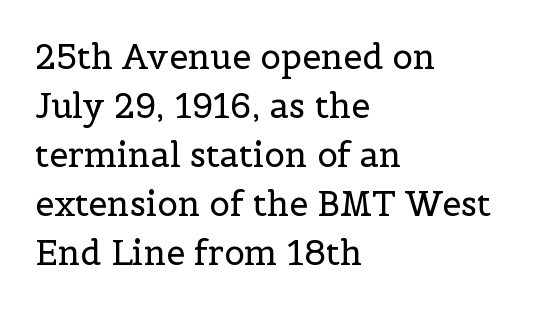
{"serif": "yes", "italic": "no", "bold": "no", "weight": "regular", "width": "normal", "x_height": "medium", "monospaced": "no", "underline": "no", "align": "left", "line_spacing": "normal", "line_spacing_ratio": 1.44, "letter_spacing": "normal", "letter_spacing_em": 0.0, "glyph_px": 34}
